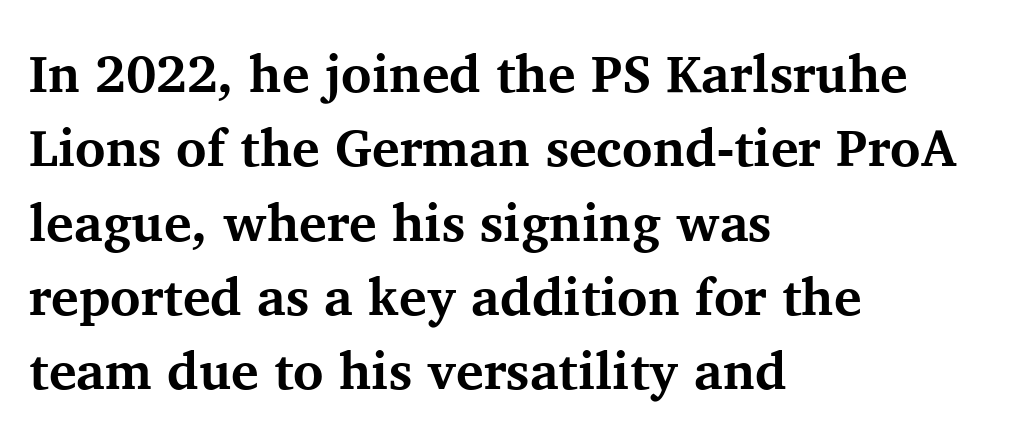
Q: Is the text bold? A: Yes.
Q: Is the text italic (slanted)? A: No, it is upright.
Q: Is the typeface a serif or a sans-serif typeface? A: Serif.
Q: Is the text underlined? A: No.
Q: How is the paragraph aligned? A: Left-aligned.
Q: Is the spacing between letters normal or unusually wide? A: Normal.
Q: Is the spacing between lines tight, normal or loose? A: Normal.
Q: Width (condensed, normal, or wide)? A: Normal.
Q: Stroke contrast? A: Medium.
Q: x-height? A: Medium.
Q: Monospaced? A: No.
